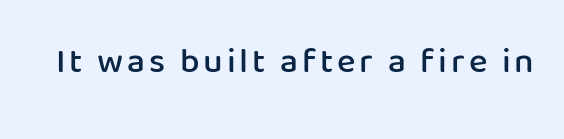
The image shows 35 px semibold sans-serif type, upright; set not underlined; low stroke contrast and a medium x-height.
